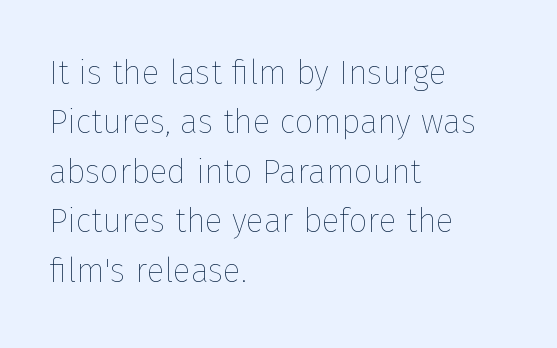
The image shows 33 px thin type, upright; set left-aligned, normal line spacing (1.5x), normal letter spacing, not underlined; low stroke contrast and a medium x-height.
